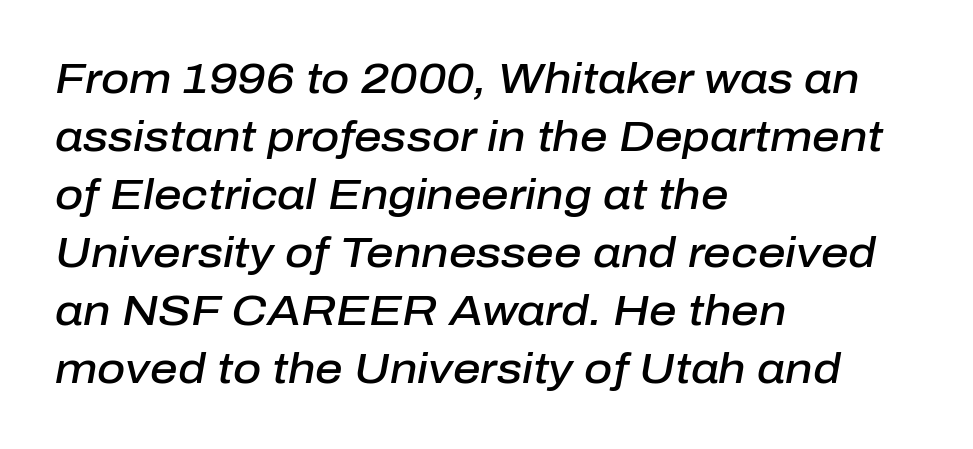
{"italic": "yes", "lean": "right", "slant_degrees": 10, "bold": "semi", "weight": "semibold", "width": "normal", "stroke_contrast": "low", "x_height": "medium", "monospaced": "no", "underline": "no", "align": "left", "line_spacing": "normal", "line_spacing_ratio": 1.35, "letter_spacing": "normal", "letter_spacing_em": 0.0, "glyph_px": 43}
